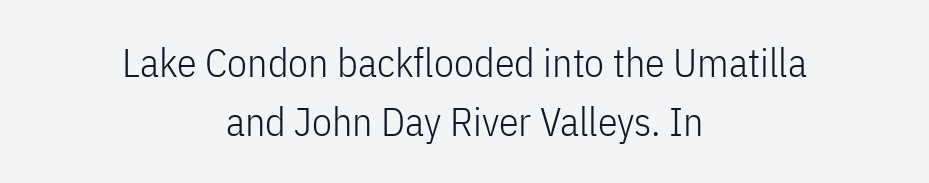
{"serif": "no", "italic": "no", "bold": "no", "weight": "light", "width": "condensed", "stroke_contrast": "low", "x_height": "medium", "monospaced": "no", "underline": "no", "align": "center", "line_spacing": "normal", "line_spacing_ratio": 1.47, "letter_spacing": "normal", "letter_spacing_em": 0.0, "glyph_px": 40}
